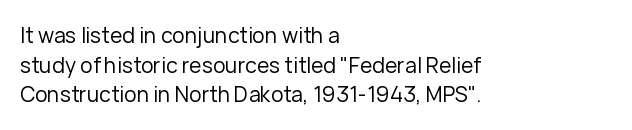
Quick note: underline off. Do the letters lean? They stand straight. The text block is weighted toward the left margin, trailing off unevenly rightward. This rendering leaves character spacing at its baseline value. Vertical spacing — default.
